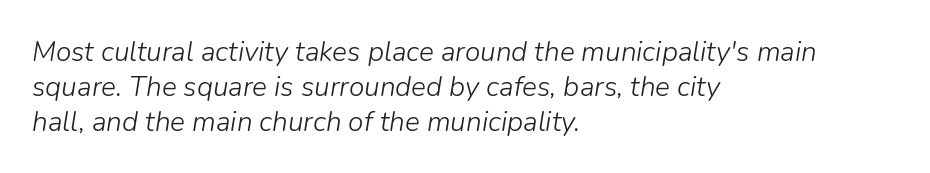
Note the varied advance widths — an 'i' is clearly narrower than an 'm'. The rendering anchors every line to the left-hand side. Is the letter spacing exaggerated? No — it looks like the ordinary default. The space directly below the letters is spotless. Quick note: italic. The designer left line spacing at the default.
